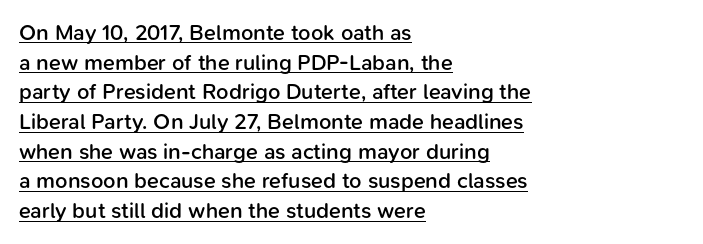
{"italic": "no", "bold": "semi", "underline": "yes", "align": "left", "line_spacing": "normal", "line_spacing_ratio": 1.35, "letter_spacing": "normal", "letter_spacing_em": 0.0, "glyph_px": 22}
